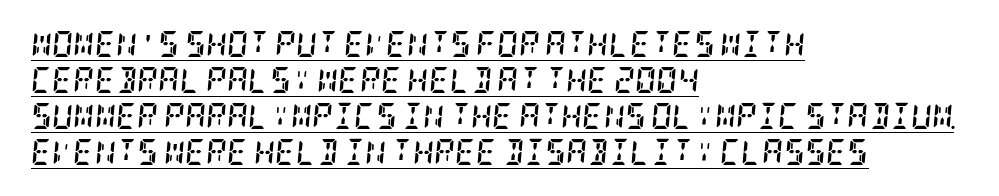
Q: Is the text bold? A: Yes.
Q: Is the text italic (slanted)? A: Yes, it leans right by about 5 degrees.
Q: Is the text underlined? A: Yes.
Q: How is the paragraph aligned? A: Left-aligned.
Q: Is the spacing between letters normal or unusually wide? A: Normal.
Q: Is the spacing between lines tight, normal or loose? A: Normal.
